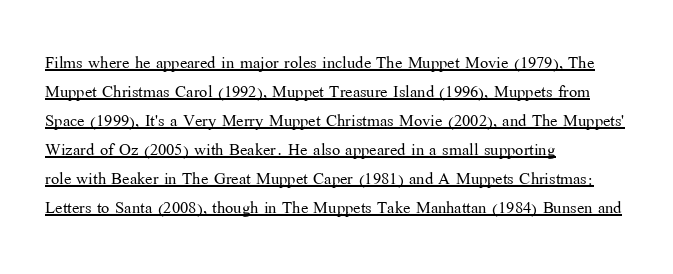
Line beginnings align vertically; line endings do not. Notice how the stems are strictly vertical — no italics here. A baseline rule has been typeset under these characters. This sample uses plain, unmodified letter spacing. The face looks like a standard text weight, possibly lighter. The designer left line spacing at the default.
